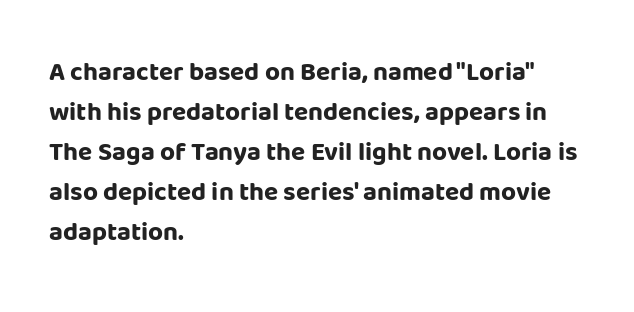
Q: Is the text bold? A: Yes.
Q: Is the text italic (slanted)? A: No, it is upright.
Q: Is the text underlined? A: No.
Q: How is the paragraph aligned? A: Left-aligned.
Q: Is the spacing between letters normal or unusually wide? A: Normal.
Q: Is the spacing between lines tight, normal or loose? A: Normal.
